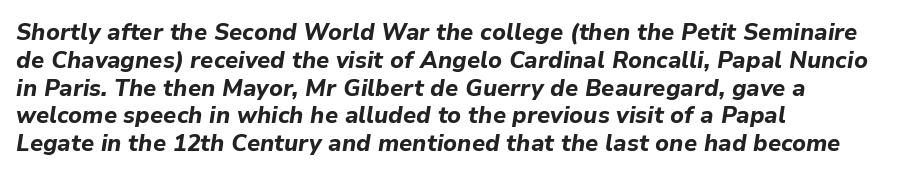
Bare-footed words on every line. The setting favours the left margin, as ordinary paragraphs usually do. Heavy-handed strokes throughout: this text is bold. Letter spacing: default. If you drew a line through each stem, it would be angled.
